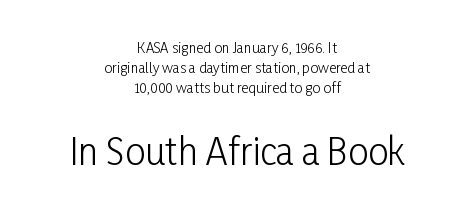
{"serif": "no", "italic": "no", "bold": "no", "weight": "light", "width": "condensed", "stroke_contrast": "low", "x_height": "medium", "monospaced": "no", "underline": "no", "align": "center", "line_spacing": "normal", "line_spacing_ratio": 1.42, "letter_spacing": "normal", "letter_spacing_em": 0.0, "larger_block": "second", "size_ratio": 2.57, "glyph_px": 36}
